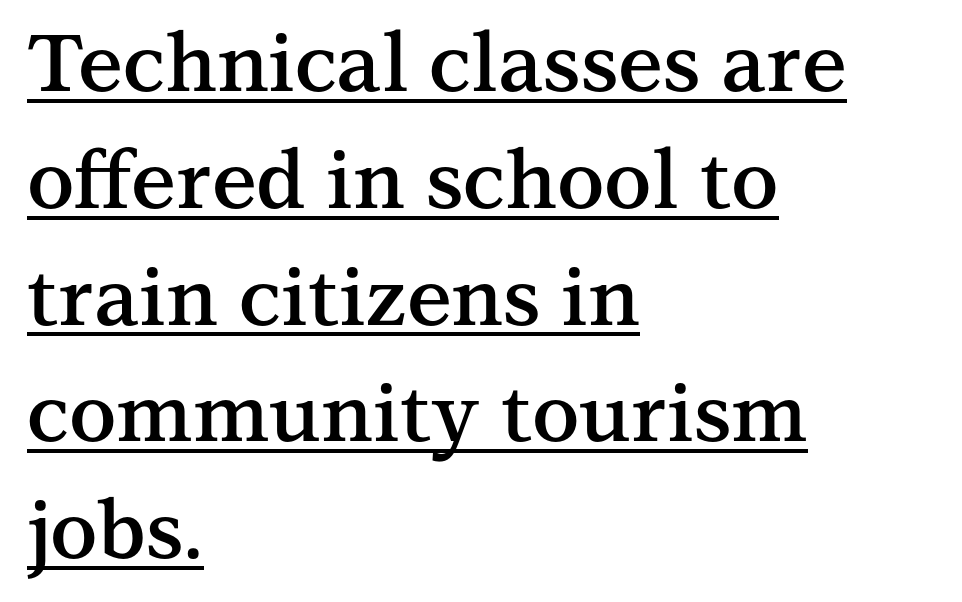
Q: Is the text bold? A: Semi-bold.
Q: Is the text italic (slanted)? A: No, it is upright.
Q: Is the typeface a serif or a sans-serif typeface? A: Serif.
Q: Is the text underlined? A: Yes.
Q: How is the paragraph aligned? A: Left-aligned.
Q: Is the spacing between letters normal or unusually wide? A: Normal.
Q: Is the spacing between lines tight, normal or loose? A: Normal.
Q: Width (condensed, normal, or wide)? A: Normal.
Q: Stroke contrast? A: Medium.
Q: x-height? A: Medium.
Q: Monospaced? A: No.
